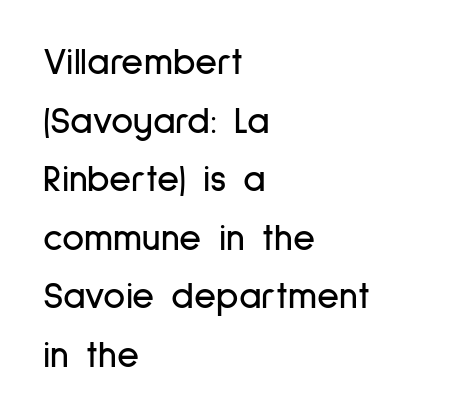
{"serif": "no", "italic": "no", "width": "condensed", "stroke_contrast": "low", "x_height": "medium", "monospaced": "no", "underline": "no", "align": "left", "line_spacing": "normal", "line_spacing_ratio": 1.54, "letter_spacing": "normal", "letter_spacing_em": 0.0, "glyph_px": 38}
